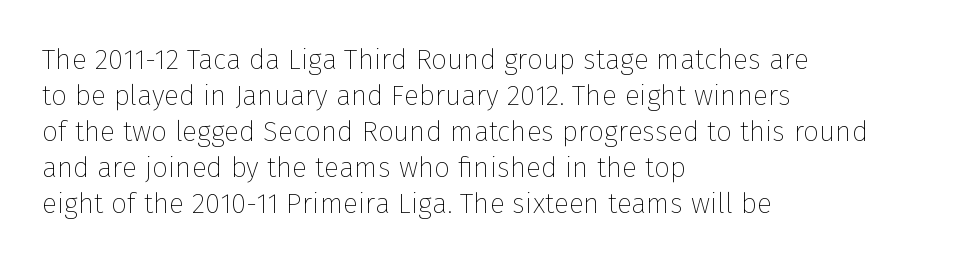
The image shows 28 px thin sans-serif type, upright; set left-aligned, normal line spacing (1.29x), normal letter spacing, not underlined; low stroke contrast and a medium x-height.
